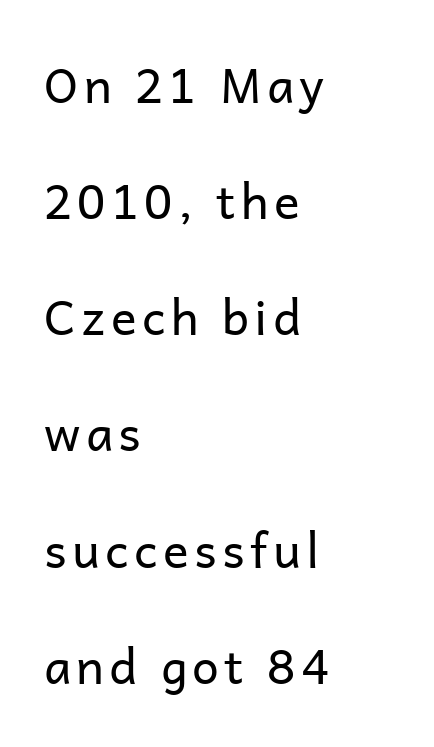
{"serif": "no", "italic": "no", "bold": "no", "weight": "regular", "width": "normal", "stroke_contrast": "low", "x_height": "medium", "monospaced": "no", "underline": "no", "align": "left", "line_spacing": "loose", "line_spacing_ratio": 2.42, "glyph_px": 48}
